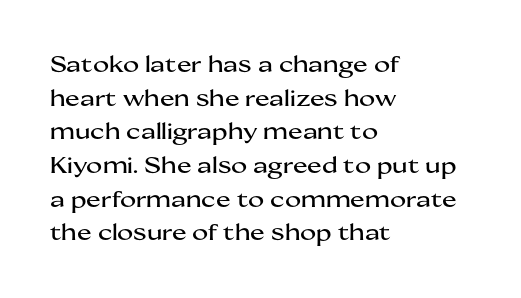
{"italic": "no", "underline": "no", "align": "left", "line_spacing": "normal", "line_spacing_ratio": 1.53, "letter_spacing": "normal", "letter_spacing_em": 0.0, "glyph_px": 22}
